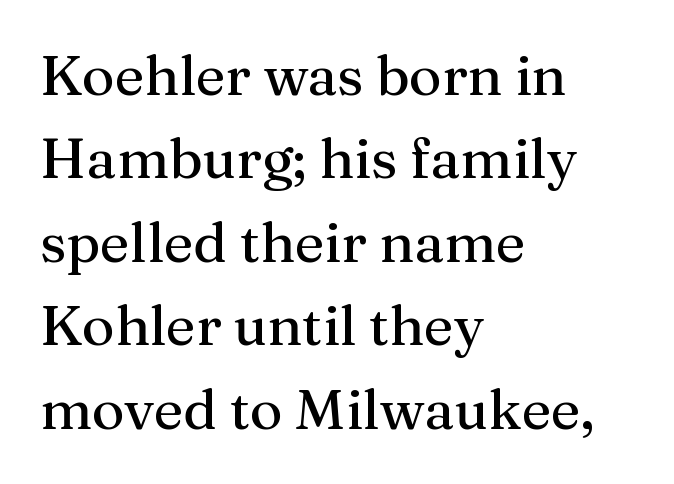
The image shows 56 px serif type, upright; set left-aligned, normal line spacing (1.49x), normal letter spacing, not underlined; medium stroke contrast and a medium x-height.
